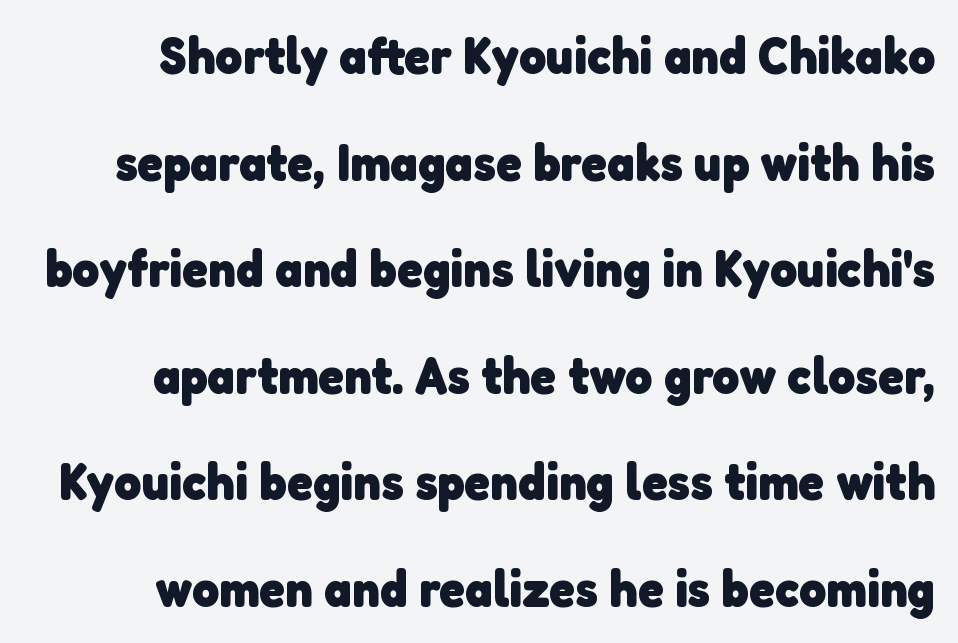
{"serif": "no", "bold": "yes", "weight": "heavy", "width": "normal", "stroke_contrast": "low", "x_height": "medium", "monospaced": "no", "underline": "no", "line_spacing": "loose", "line_spacing_ratio": 2.05, "letter_spacing": "normal", "letter_spacing_em": 0.0, "glyph_px": 52}
